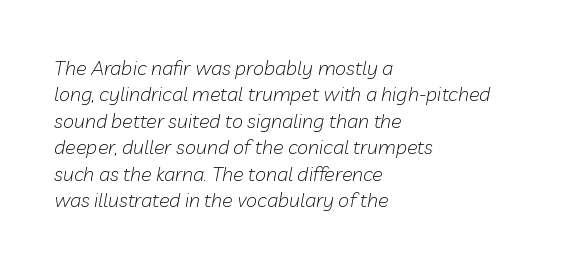
Q: Is the text bold? A: No.
Q: Is the text italic (slanted)? A: Yes, it leans right by about 10 degrees.
Q: Is the text underlined? A: No.
Q: How is the paragraph aligned? A: Left-aligned.
Q: Is the spacing between letters normal or unusually wide? A: Normal.
Q: Is the spacing between lines tight, normal or loose? A: Normal.
